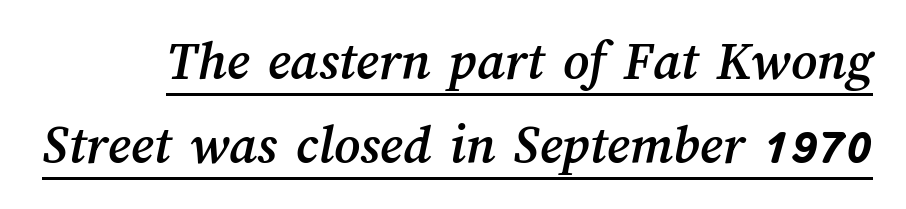
Q: Is the text underlined? A: Yes.
Q: Is the spacing between letters normal or unusually wide? A: Normal.
Q: Is the spacing between lines tight, normal or loose? A: Normal.
Q: Width (condensed, normal, or wide)? A: Normal.
Q: Stroke contrast? A: Medium.
Q: x-height? A: Medium.
Q: Monospaced? A: No.
